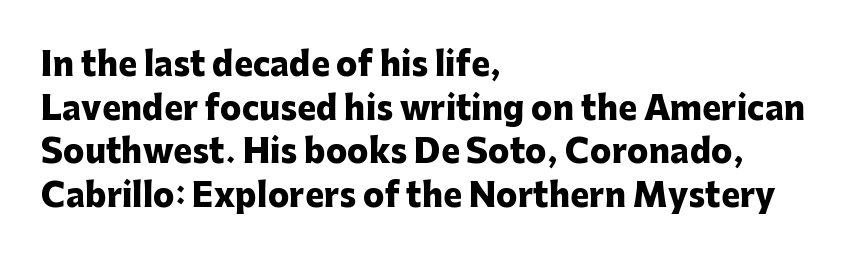
The image shows 32 px heavy sans-serif type, upright; set left-aligned, normal line spacing (1.36x), normal letter spacing, not underlined; low stroke contrast and a medium x-height.
